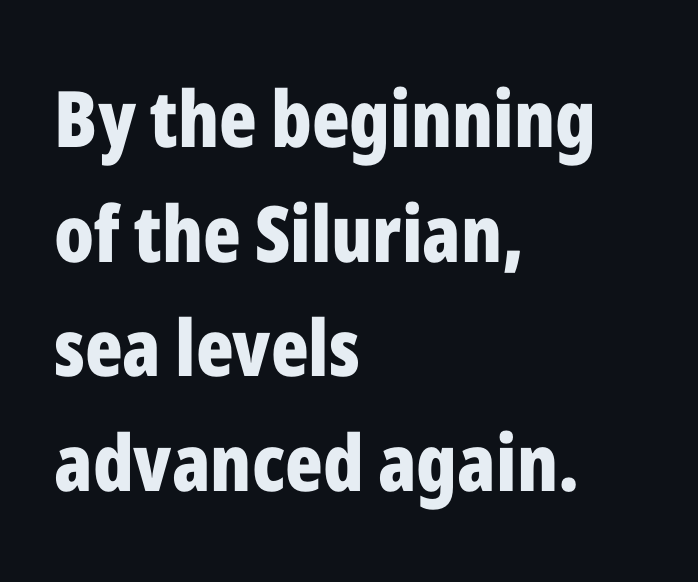
{"serif": "no", "italic": "no", "bold": "yes", "weight": "bold", "width": "condensed", "stroke_contrast": "low", "x_height": "medium", "monospaced": "no", "underline": "no", "align": "left", "line_spacing": "normal", "line_spacing_ratio": 1.47, "letter_spacing": "normal", "letter_spacing_em": 0.0, "glyph_px": 78}
